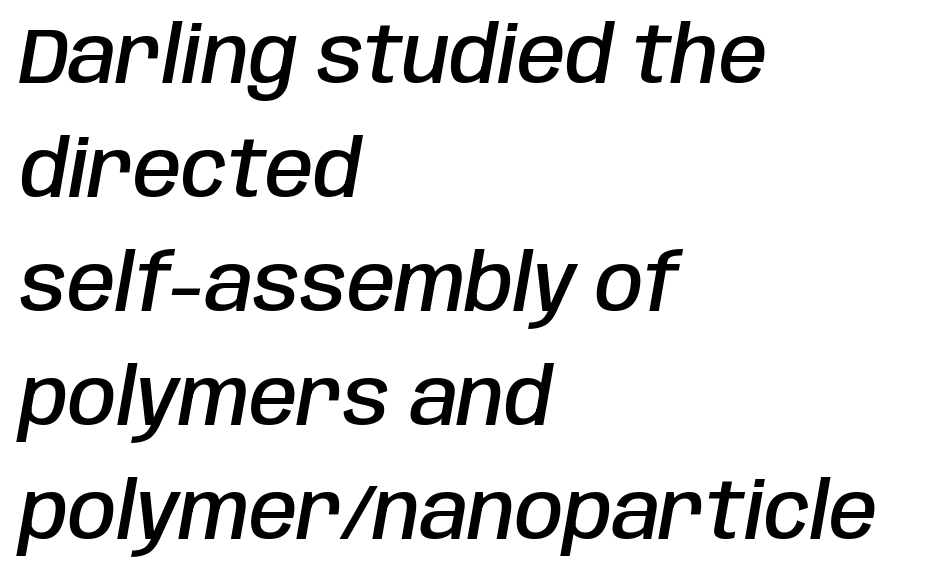
{"italic": "yes", "lean": "right", "slant_degrees": 10, "bold": "semi", "weight": "semibold", "width": "condensed", "stroke_contrast": "low", "x_height": "large", "monospaced": "no", "underline": "no", "align": "left", "line_spacing": "normal", "line_spacing_ratio": 1.46, "letter_spacing": "normal", "letter_spacing_em": 0.0, "glyph_px": 78}
